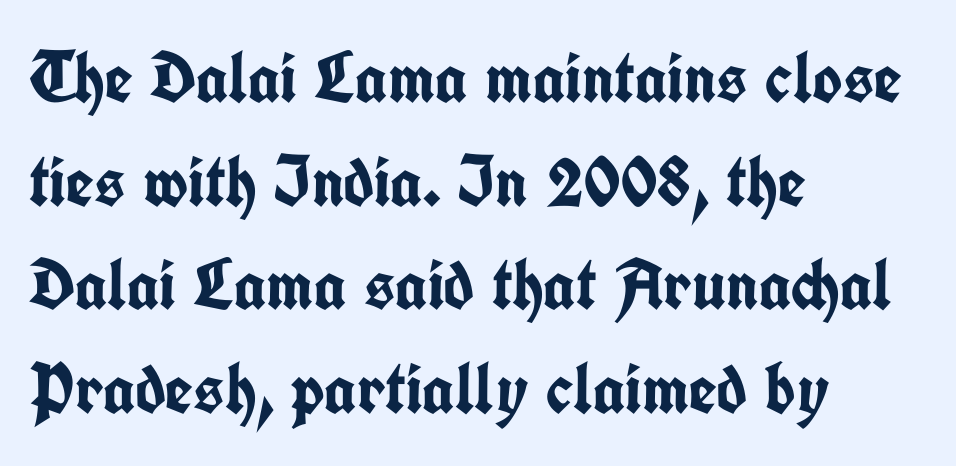
{"serif": "no", "italic": "no", "bold": "yes", "weight": "semibold", "width": "condensed", "stroke_contrast": "low", "x_height": "medium", "monospaced": "no", "underline": "no", "align": "left", "line_spacing": "normal", "line_spacing_ratio": 1.44, "letter_spacing": "normal", "letter_spacing_em": 0.0, "glyph_px": 72}
